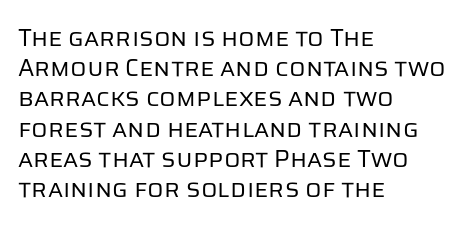
The weight would be labelled regular, book, light, or lighter still. Every stem runs plumb, perpendicular to the baseline. Descender tails drop into unmarked territory. One glance says typical: line gaps are just what's usual.
